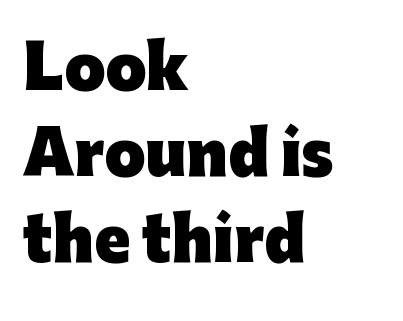
Q: Is the text bold? A: Yes.
Q: Is the text italic (slanted)? A: No, it is upright.
Q: Is the typeface a serif or a sans-serif typeface? A: Sans-serif.
Q: Is the text underlined? A: No.
Q: How is the paragraph aligned? A: Left-aligned.
Q: Is the spacing between letters normal or unusually wide? A: Normal.
Q: Is the spacing between lines tight, normal or loose? A: Normal.
Q: Width (condensed, normal, or wide)? A: Normal.
Q: Stroke contrast? A: Low.
Q: x-height? A: Medium.
Q: Monospaced? A: No.
